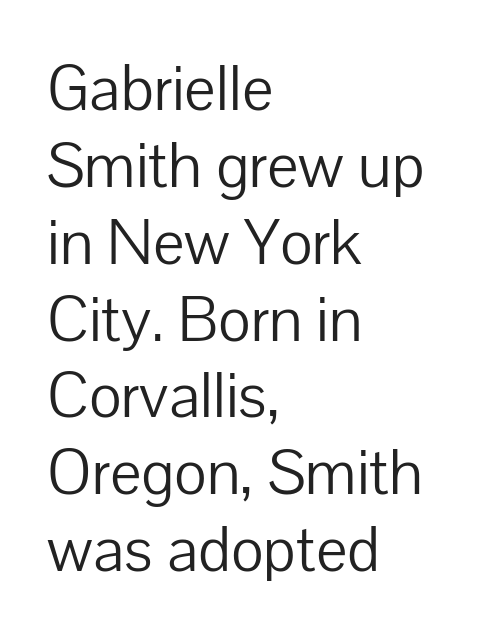
Q: Is the text bold? A: No.
Q: Is the text italic (slanted)? A: No, it is upright.
Q: Is the typeface a serif or a sans-serif typeface? A: Sans-serif.
Q: Is the text underlined? A: No.
Q: How is the paragraph aligned? A: Left-aligned.
Q: Is the spacing between letters normal or unusually wide? A: Normal.
Q: Width (condensed, normal, or wide)? A: Normal.
Q: Stroke contrast? A: Low.
Q: x-height? A: Medium.
Q: Monospaced? A: No.
